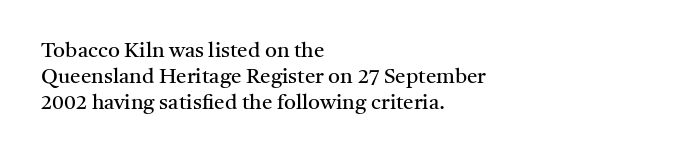
Does extra space separate the letters? No, they use regular spacing. Layout note: lines flush left. The area under the type is left untouched. This reads as an unemphasized weight, regular at the heaviest. This is roman type, the default non-slanted kind. Vertical spacing — default.
